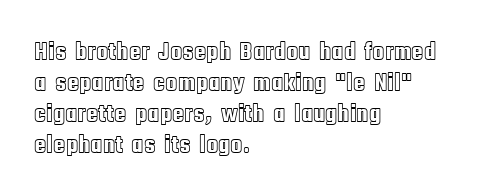
Clear beneath every line of the passage. Is the block centered? No — it sits flush against the left margin. Observe the ordinary spacing: letters are neighbours, not strangers. The letters stand upright; this is a roman face.
